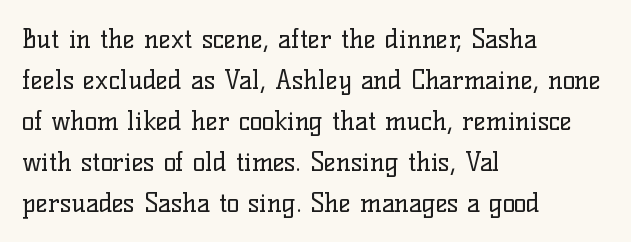
The image shows 26 px text type, upright; set left-aligned, normal line spacing (1.58x), normal letter spacing, not underlined.
